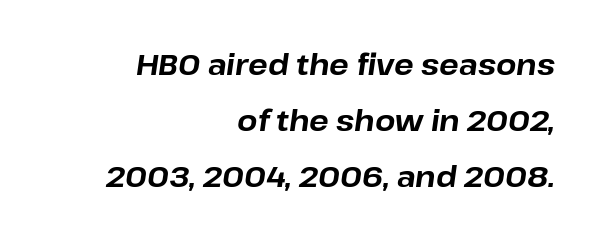
Q: Is the text bold? A: Yes.
Q: Is the text italic (slanted)? A: Yes, it leans right by about 8 degrees.
Q: Is the text underlined? A: No.
Q: How is the paragraph aligned? A: Right-aligned.
Q: Is the spacing between letters normal or unusually wide? A: Normal.
Q: Is the spacing between lines tight, normal or loose? A: Loose.
Q: Width (condensed, normal, or wide)? A: Normal.
Q: Stroke contrast? A: Low.
Q: x-height? A: Medium.
Q: Monospaced? A: No.
